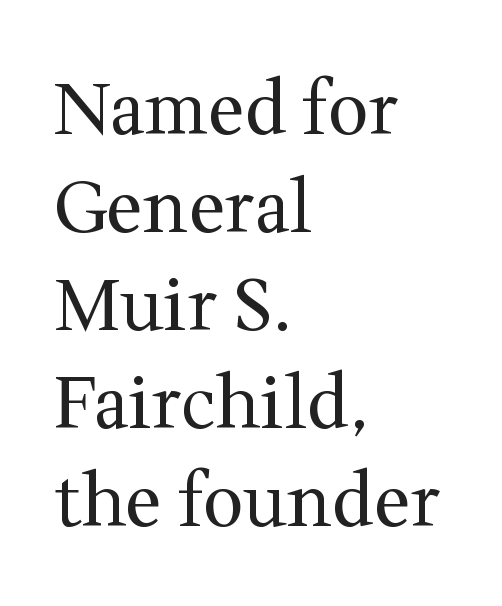
The image shows 72 px regular-weight serif type, upright; set left-aligned, normal line spacing (1.36x), normal letter spacing, not underlined; medium stroke contrast and a medium x-height.
